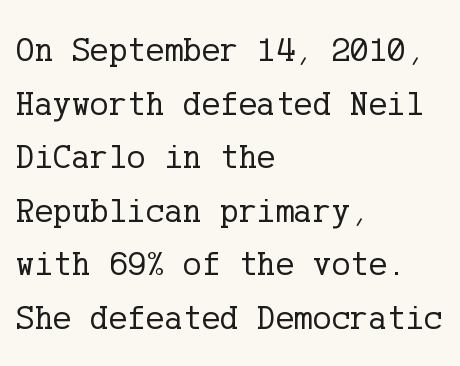
Q: Is the text bold? A: No.
Q: Is the text italic (slanted)? A: No, it is upright.
Q: Is the typeface a serif or a sans-serif typeface? A: Serif.
Q: Is the text underlined? A: No.
Q: How is the paragraph aligned? A: Left-aligned.
Q: Is the spacing between letters normal or unusually wide? A: Normal.
Q: Is the spacing between lines tight, normal or loose? A: Normal.
Q: Width (condensed, normal, or wide)? A: Normal.
Q: Stroke contrast? A: Low.
Q: x-height? A: Medium.
